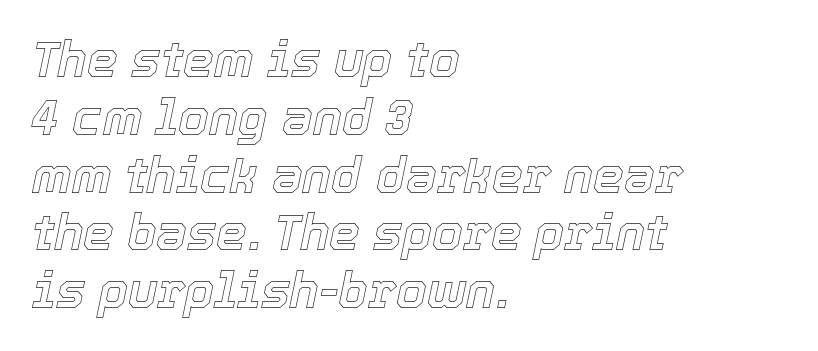
Posture: slanted. Caption: standard tracking, unaltered. Character widths vary here, with narrow letters taking less room than wide ones. The paragraph has a hard left edge and a soft right edge. Check under the words: just untouched page.
